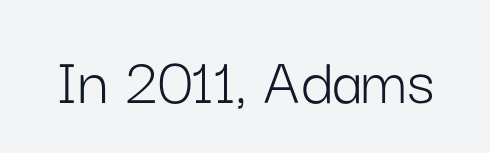
Weight: in the light-to-regular range. Quick note: underline off. The axis of the letterforms is exactly vertical. Think of a printed novel: that variable character pitch is what you see here. Check where the strokes stop: nothing finishes them off — pure sans. The line texture is even and compact thanks to regular tracking.
